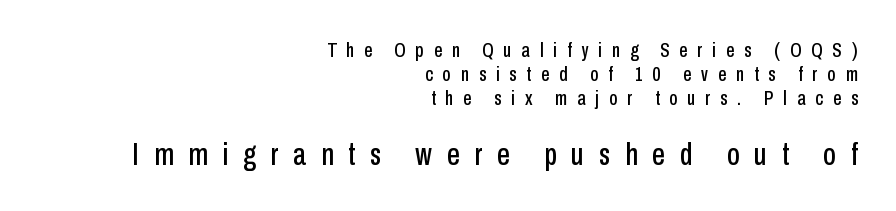
The image shows 32 px condensed sans-serif type, upright; set right-aligned, tight line spacing (1.15x), unusually wide letter spacing (+0.47 em), not underlined; the second (bottom) block is 1.52x larger; low stroke contrast and a medium x-height.
